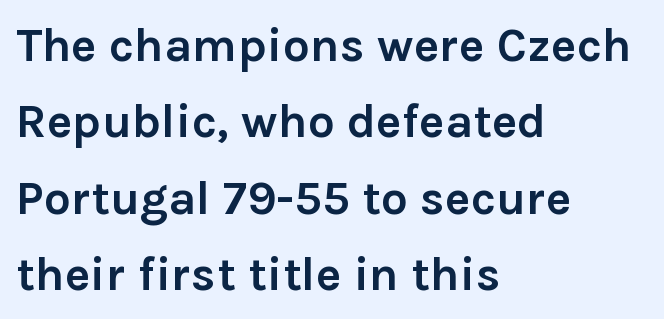
Q: Is the text bold? A: Yes.
Q: Is the text italic (slanted)? A: No, it is upright.
Q: Is the typeface a serif or a sans-serif typeface? A: Sans-serif.
Q: Is the text underlined? A: No.
Q: How is the paragraph aligned? A: Left-aligned.
Q: Is the spacing between letters normal or unusually wide? A: Normal.
Q: Is the spacing between lines tight, normal or loose? A: Normal.
Q: Width (condensed, normal, or wide)? A: Normal.
Q: Stroke contrast? A: Low.
Q: x-height? A: Medium.
Q: Monospaced? A: No.
